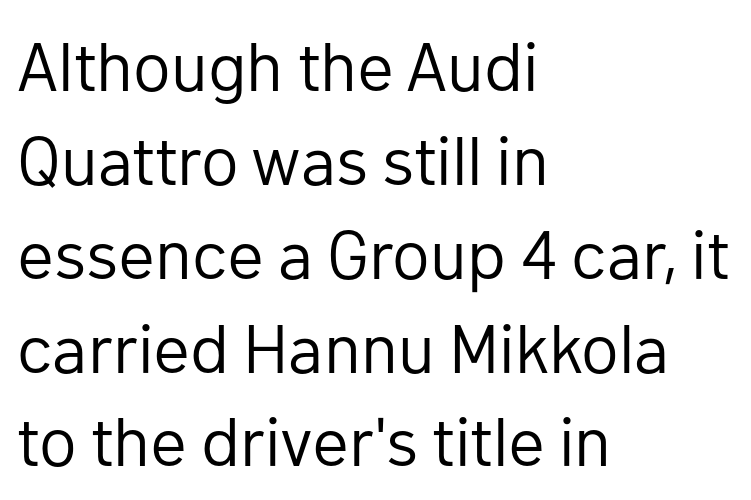
The image shows 69 px regular-weight sans-serif type, upright; set left-aligned, normal line spacing (1.36x), normal letter spacing, not underlined; low stroke contrast and a medium x-height.
